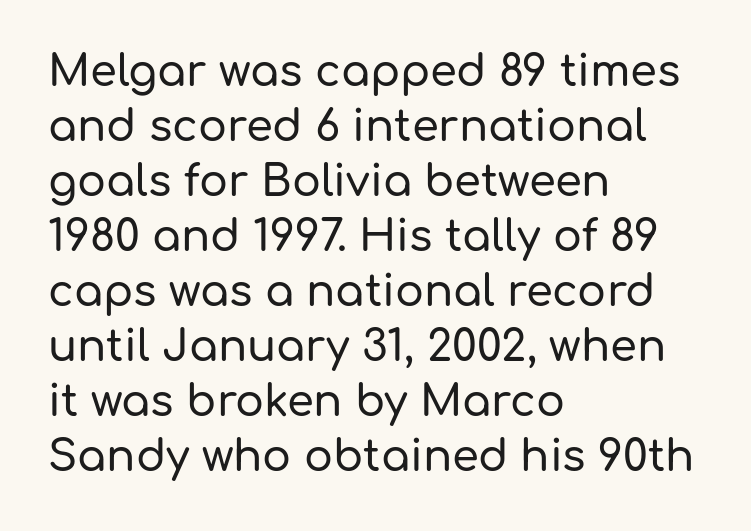
Q: Is the text italic (slanted)? A: No, it is upright.
Q: Is the typeface a serif or a sans-serif typeface? A: Sans-serif.
Q: Is the text underlined? A: No.
Q: How is the paragraph aligned? A: Left-aligned.
Q: Is the spacing between letters normal or unusually wide? A: Normal.
Q: Is the spacing between lines tight, normal or loose? A: Normal.
Q: Width (condensed, normal, or wide)? A: Normal.
Q: Stroke contrast? A: Low.
Q: x-height? A: Medium.
Q: Monospaced? A: No.
